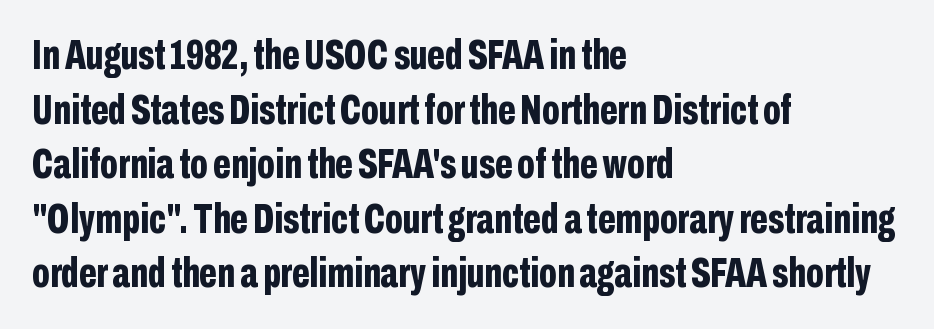
The image shows 42 px bold, condensed sans-serif type, upright; set left-aligned, normal line spacing (1.3x), normal letter spacing, not underlined; low stroke contrast and a medium x-height.
